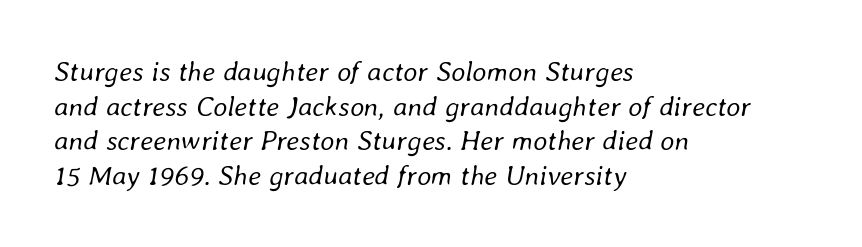
{"italic": "yes", "lean": "right", "slant_degrees": 8, "bold": "no", "weight": "regular", "width": "normal", "stroke_contrast": "low", "x_height": "medium", "monospaced": "no", "underline": "no", "align": "left", "line_spacing_ratio": 1.24, "letter_spacing": "normal", "letter_spacing_em": 0.0, "glyph_px": 28}
